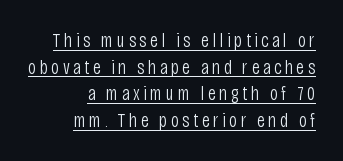
The paragraph has a hard right edge and a soft left edge. Rows of type keep a routine distance in the vertical direction. A roman cut, with each character standing at attention. Weight: not bold — regular or lighter. Each line of the rendering has a horizontal stroke beneath the glyphs.
